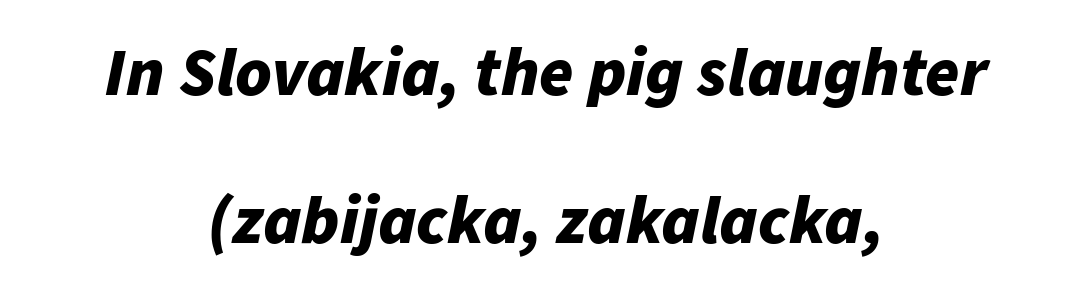
{"italic": "yes", "lean": "right", "slant_degrees": 11, "bold": "yes", "weight": "bold", "width": "normal", "stroke_contrast": "low", "x_height": "medium", "monospaced": "no", "underline": "no", "align": "center", "line_spacing": "loose", "line_spacing_ratio": 2.14, "letter_spacing": "normal", "letter_spacing_em": 0.0, "glyph_px": 69}
